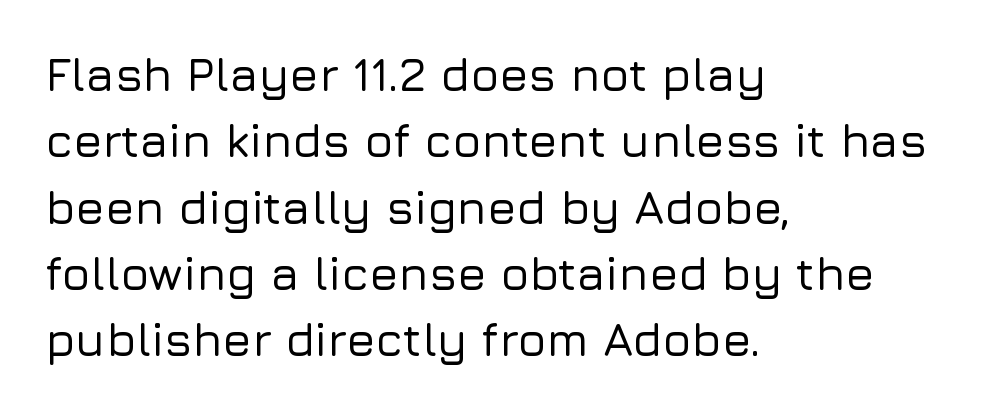
Q: Is the text italic (slanted)? A: No, it is upright.
Q: Is the typeface a serif or a sans-serif typeface? A: Sans-serif.
Q: Is the text underlined? A: No.
Q: How is the paragraph aligned? A: Left-aligned.
Q: Is the spacing between letters normal or unusually wide? A: Normal.
Q: Is the spacing between lines tight, normal or loose? A: Normal.
Q: Width (condensed, normal, or wide)? A: Normal.
Q: Stroke contrast? A: Low.
Q: x-height? A: Medium.
Q: Monospaced? A: No.
